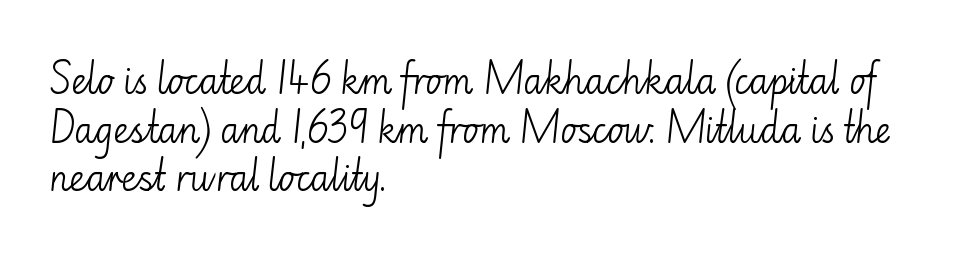
All the whitespace from short lines collects on the right. The type family on display is of the sans-serif kind. The gaps between neighbouring characters are ordinary and unremarkable. Whoever set this chose a conventional vertical rhythm. The typesetting does not lean heavy: it is not bold.
